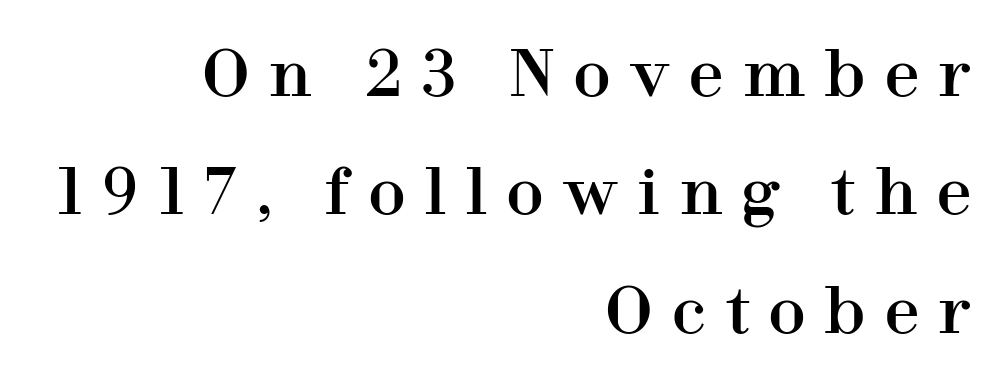
The image shows 62 px serif type, upright; set right-aligned, loose line spacing (1.91x), unusually wide letter spacing (+0.32 em), not underlined; high stroke contrast and a medium x-height.
